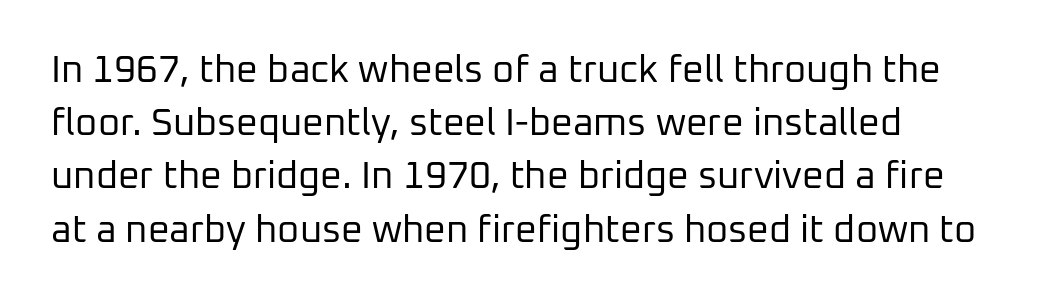
{"serif": "no", "italic": "no", "bold": "no", "weight": "regular", "width": "normal", "stroke_contrast": "low", "x_height": "medium", "monospaced": "no", "underline": "no", "line_spacing": "normal", "line_spacing_ratio": 1.4, "letter_spacing": "normal", "letter_spacing_em": 0.0, "glyph_px": 38}
